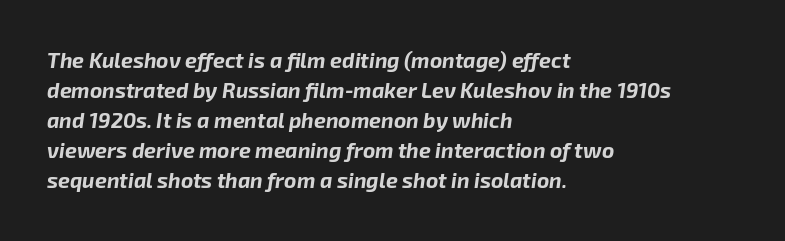
The image shows 21 px bold type, italic (leaning right); set left-aligned, normal line spacing (1.43x), normal letter spacing, not underlined.
